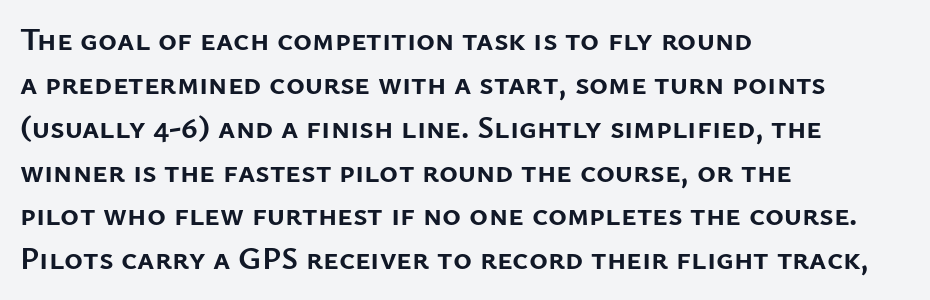
Style check: upright. Plenty of ink on the page — the face is bold. The vertical gap from one line to the next is medium. Varying glyph widths throughout — classic text-font behaviour. Lines of text with bare space underneath. You can tell from the bare stems that sans-serif type was used.
